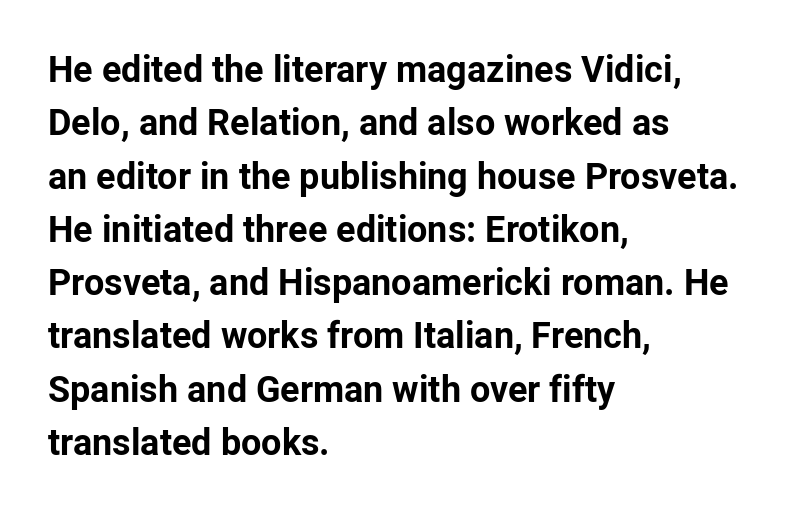
The image shows 36 px bold sans-serif type, upright; set left-aligned, normal line spacing (1.48x), normal letter spacing, not underlined; low stroke contrast and a medium x-height.
